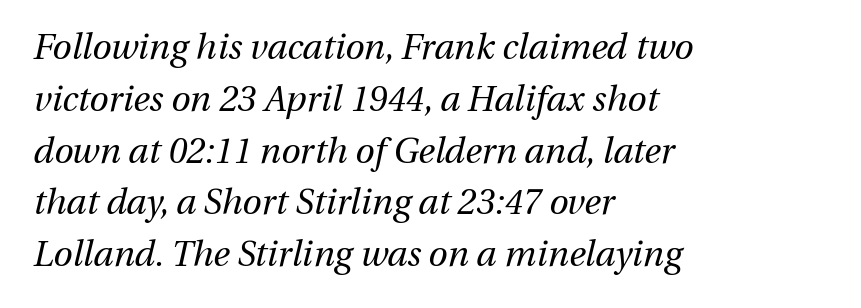
Q: Is the text bold? A: No.
Q: Is the text italic (slanted)? A: Yes, it leans right by about 13 degrees.
Q: Is the text underlined? A: No.
Q: How is the paragraph aligned? A: Left-aligned.
Q: Is the spacing between letters normal or unusually wide? A: Normal.
Q: Is the spacing between lines tight, normal or loose? A: Normal.
Q: Width (condensed, normal, or wide)? A: Normal.
Q: Stroke contrast? A: Medium.
Q: x-height? A: Medium.
Q: Monospaced? A: No.
